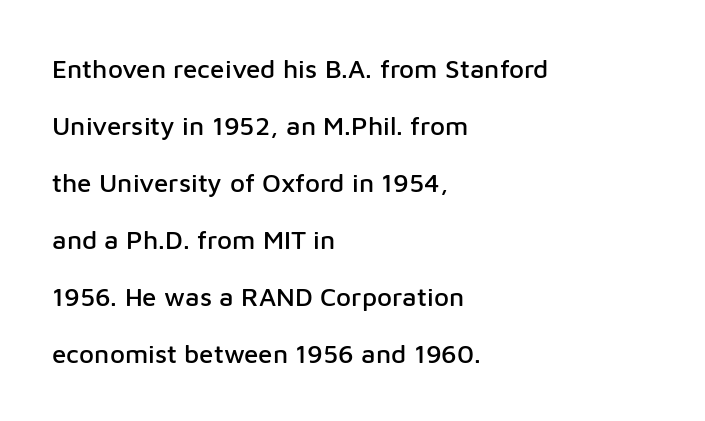
Q: Is the text italic (slanted)? A: No, it is upright.
Q: Is the text underlined? A: No.
Q: How is the paragraph aligned? A: Left-aligned.
Q: Is the spacing between letters normal or unusually wide? A: Normal.
Q: Is the spacing between lines tight, normal or loose? A: Loose.
